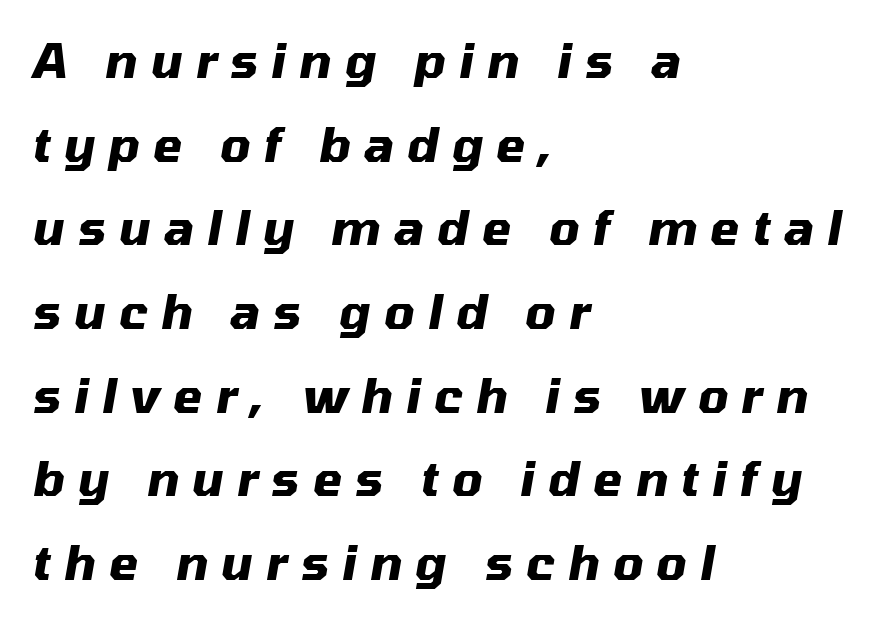
The image shows 47 px heavy type, italic (leaning right); set left-aligned, line spacing 1.78x, unusually wide letter spacing (+0.28 em), not underlined; medium stroke contrast and a medium x-height.
